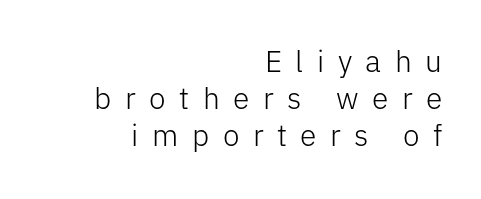
The image shows 30 px light sans-serif type, upright; set right-aligned, line spacing 1.24x, unusually wide letter spacing (+0.45 em), not underlined; low stroke contrast and a medium x-height.
